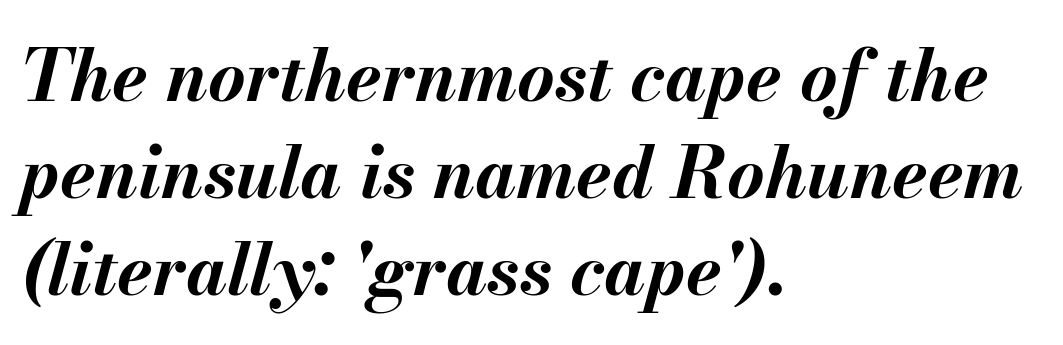
Posture: slanted. Underlining? Definitely not there. One glance says typical: line gaps are just what's usual. Honestly, the letter spacing is just normal — you wouldn't notice it. The lines are quadded left.
